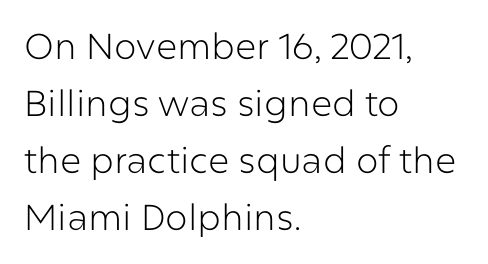
{"serif": "no", "italic": "no", "bold": "no", "weight": "light", "width": "normal", "stroke_contrast": "low", "x_height": "medium", "monospaced": "no", "underline": "no", "align": "left", "line_spacing": "normal", "line_spacing_ratio": 1.58, "letter_spacing": "normal", "letter_spacing_em": 0.0, "glyph_px": 36}
